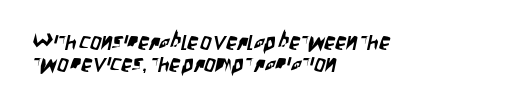
Q: Is the text underlined? A: No.
Q: How is the paragraph aligned? A: Left-aligned.
Q: Is the spacing between letters normal or unusually wide? A: Normal.
Q: Is the spacing between lines tight, normal or loose? A: Tight.
